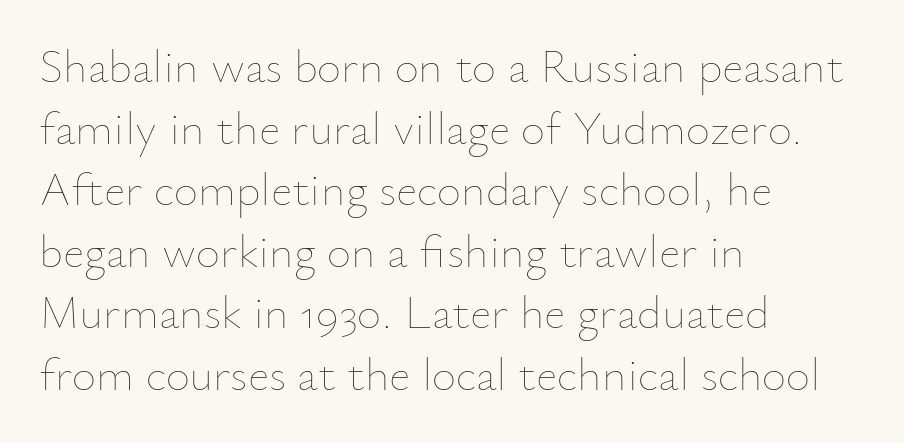
Q: Is the text bold? A: No.
Q: Is the text italic (slanted)? A: No, it is upright.
Q: Is the text underlined? A: No.
Q: How is the paragraph aligned? A: Left-aligned.
Q: Is the spacing between letters normal or unusually wide? A: Normal.
Q: Is the spacing between lines tight, normal or loose? A: Normal.
Q: Width (condensed, normal, or wide)? A: Normal.
Q: Stroke contrast? A: Low.
Q: x-height? A: Small.
Q: Monospaced? A: No.
